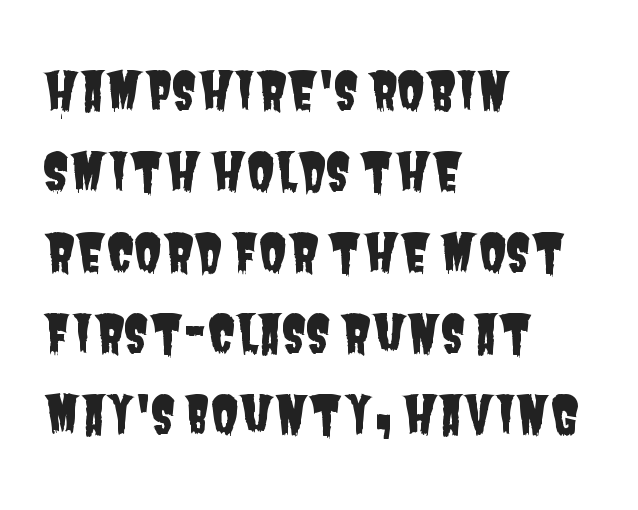
The image shows 51 px condensed sans-serif type; set left-aligned, normal line spacing (1.59x), normal letter spacing, not underlined; low stroke contrast and a large x-height.
